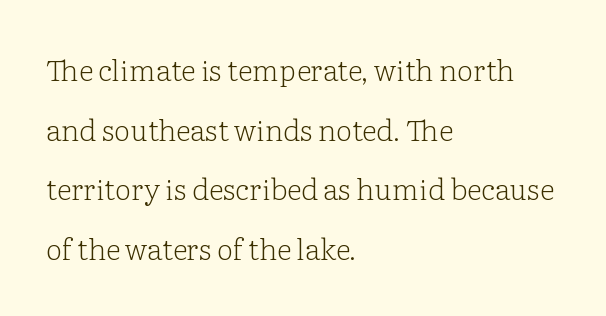
The image shows 29 px light serif type, upright; set left-aligned, loose line spacing (2.06x), normal letter spacing, not underlined; low stroke contrast and a medium x-height.
